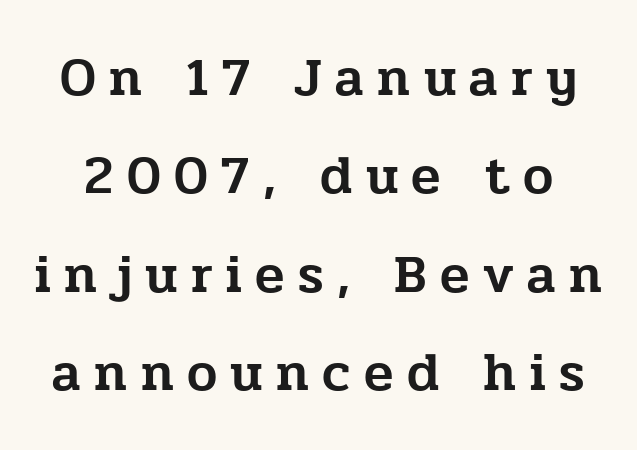
{"serif": "yes", "italic": "no", "width": "normal", "stroke_contrast": "low", "x_height": "medium", "monospaced": "no", "underline": "no", "line_spacing_ratio": 1.82, "letter_spacing": "wide", "letter_spacing_em": 0.25, "glyph_px": 54}
